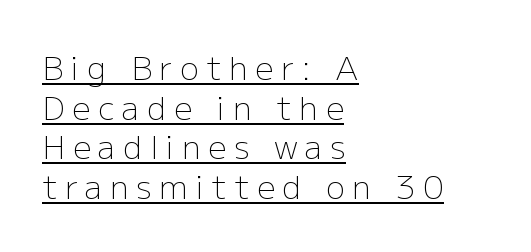
The paragraph has a hard left edge and a soft right edge. Is the type heavy? It reads as light-to-regular instead. Proportional: the letters do not fall into vertical columns. Regarding serifs, this sample does without them. The letterforms stand isolated, each surrounded by extra space. Is there any slant? The stems are plumb.
